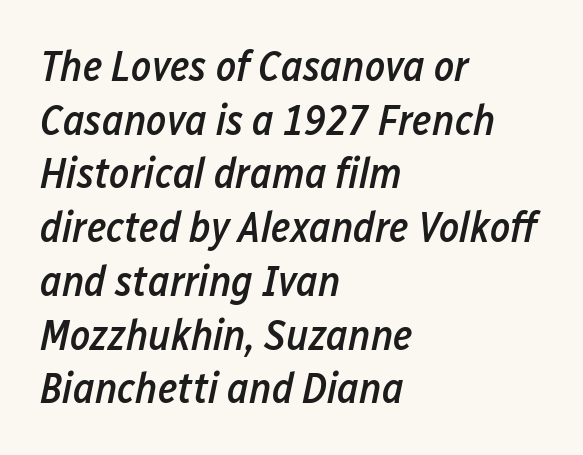
Q: Is the text bold? A: Semi-bold.
Q: Is the text italic (slanted)? A: Yes, it leans right by about 12 degrees.
Q: Is the text underlined? A: No.
Q: How is the paragraph aligned? A: Left-aligned.
Q: Is the spacing between letters normal or unusually wide? A: Normal.
Q: Is the spacing between lines tight, normal or loose? A: Normal.
Q: Width (condensed, normal, or wide)? A: Condensed.
Q: Stroke contrast? A: Low.
Q: x-height? A: Medium.
Q: Monospaced? A: No.
